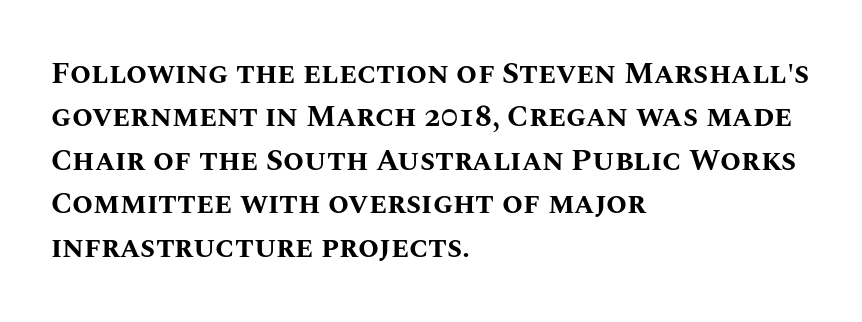
Q: Is the text bold? A: Yes.
Q: Is the text italic (slanted)? A: No, it is upright.
Q: Is the text underlined? A: No.
Q: How is the paragraph aligned? A: Left-aligned.
Q: Is the spacing between letters normal or unusually wide? A: Normal.
Q: Is the spacing between lines tight, normal or loose? A: Normal.
Q: Width (condensed, normal, or wide)? A: Normal.
Q: Stroke contrast? A: Medium.
Q: x-height? A: Large.
Q: Monospaced? A: No.
